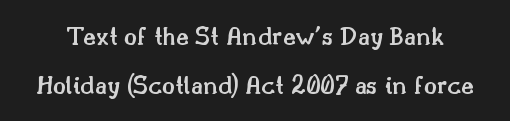
{"italic": "no", "bold": "semi", "underline": "no", "line_spacing_ratio": 1.83, "letter_spacing": "normal", "letter_spacing_em": 0.0, "glyph_px": 27}
